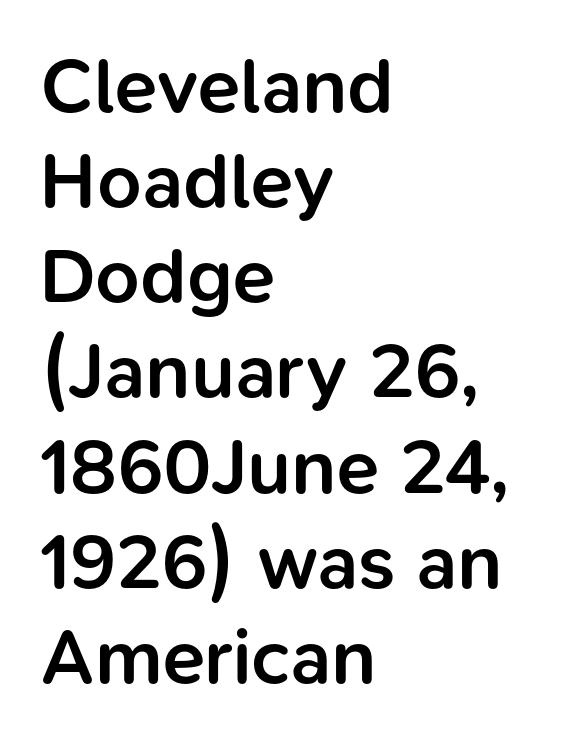
The image shows 78 px semibold sans-serif type, upright; set left-aligned, line spacing 1.22x, normal letter spacing, not underlined; low stroke contrast and a medium x-height.
